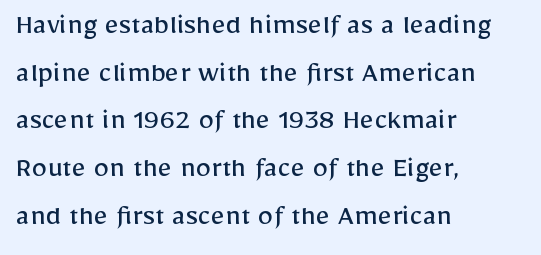
{"serif": "no", "italic": "no", "bold": "no", "weight": "regular", "width": "normal", "stroke_contrast": "low", "x_height": "medium", "monospaced": "no", "underline": "no", "align": "left", "line_spacing": "normal", "line_spacing_ratio": 1.54, "letter_spacing": "normal", "letter_spacing_em": 0.0, "glyph_px": 31}
